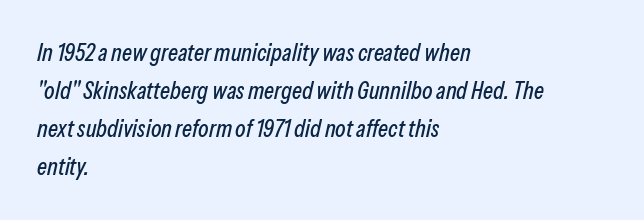
No word sits above an underline. The letters are slanted; this is an italic face. Layout note: lines flush left. Compared with typical body copy, the letter spacing here is the same. Normally led — the rows are evenly, conventionally spaced.
